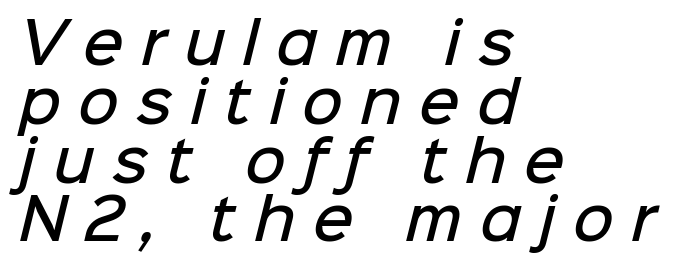
The image shows 56 px semibold sans-serif type; set left-aligned, tight line spacing (1.05x), unusually wide letter spacing (+0.31 em), not underlined; low stroke contrast and a medium x-height.
